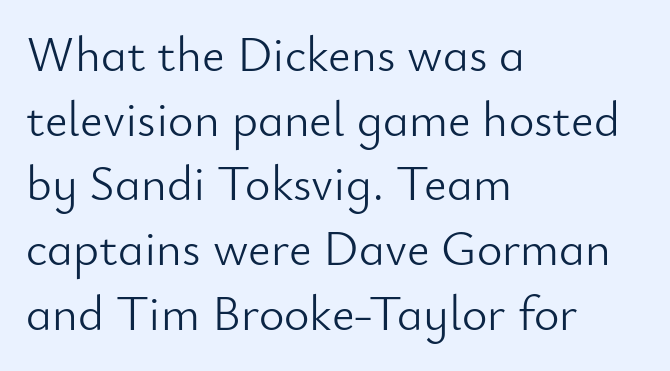
{"serif": "no", "italic": "no", "bold": "no", "weight": "light", "width": "normal", "stroke_contrast": "low", "x_height": "small", "monospaced": "no", "underline": "no", "align": "left", "line_spacing": "normal", "line_spacing_ratio": 1.32, "letter_spacing": "normal", "letter_spacing_em": 0.0, "glyph_px": 49}
